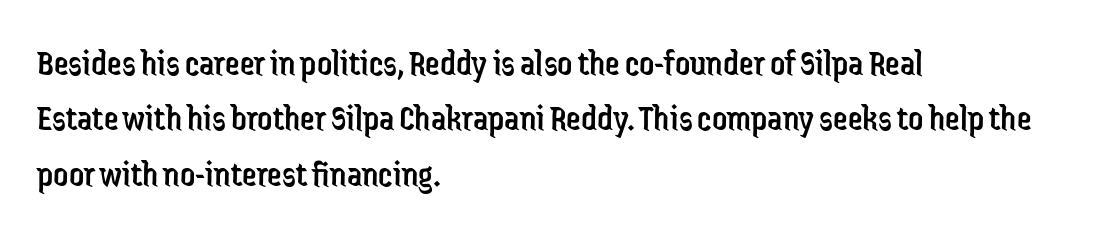
Note the varied advance widths — an 'i' is clearly narrower than an 'm'. Unlike a traditional serif, this face leaves its strokes unadorned. Caption: standard tracking, unaltered. Italic? Not at all — the glyphs are vertical. If you drew a ruler down the left edge, every line would touch it. A normal amount of white space separates one row of letters from the next.
